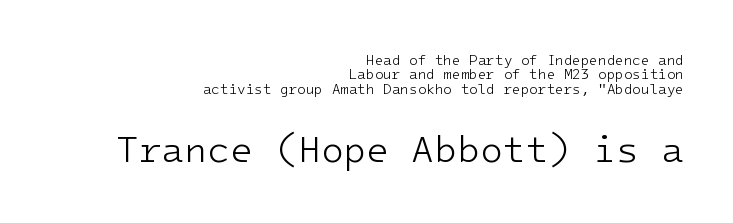
Q: Is the text bold? A: No.
Q: Is the text italic (slanted)? A: No, it is upright.
Q: Is the typeface a serif or a sans-serif typeface? A: Sans-serif.
Q: Is the text underlined? A: No.
Q: How is the paragraph aligned? A: Right-aligned.
Q: Is the spacing between letters normal or unusually wide? A: Normal.
Q: Is the spacing between lines tight, normal or loose? A: Tight.
Q: Which block of text is set in a larger size, the first (top) or the second (bottom)? A: The second (bottom) one.
Q: Width (condensed, normal, or wide)? A: Normal.
Q: Stroke contrast? A: Low.
Q: x-height? A: Medium.
Q: Monospaced? A: Yes.
